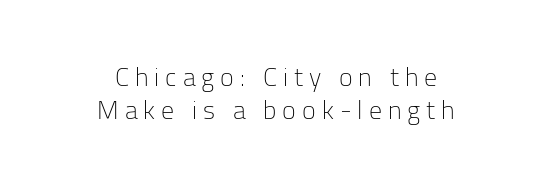
Q: Is the text bold? A: No.
Q: Is the text italic (slanted)? A: No, it is upright.
Q: Is the text underlined? A: No.
Q: How is the paragraph aligned? A: Centered.
Q: Is the spacing between letters normal or unusually wide? A: Unusually wide.
Q: Is the spacing between lines tight, normal or loose? A: Normal.
